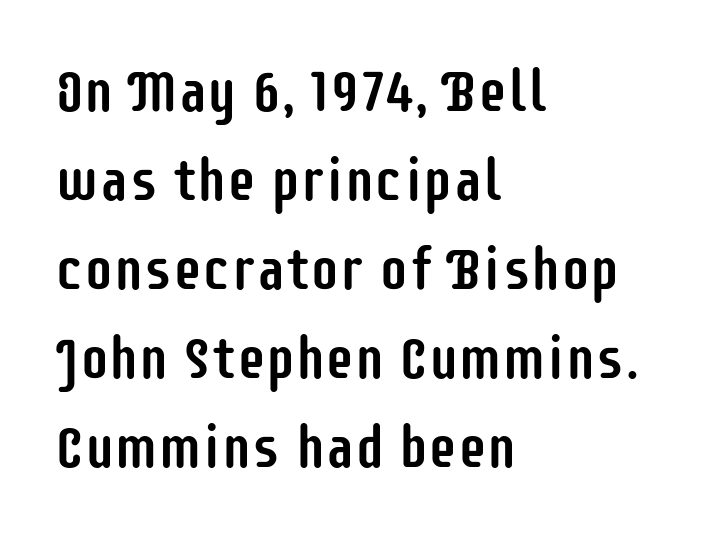
Vertical spacing — default. Does extra space separate the letters? No, they use regular spacing. Lines of text with bare space underneath. These lines were composed using upright roman letters.
